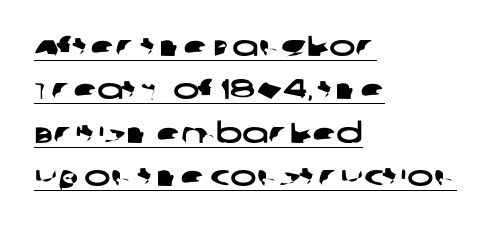
{"serif": "no", "width": "wide", "stroke_contrast": "low", "x_height": "large", "monospaced": "no", "underline": "yes", "align": "left", "line_spacing": "normal", "line_spacing_ratio": 1.55, "letter_spacing": "normal", "letter_spacing_em": 0.0, "glyph_px": 28}
